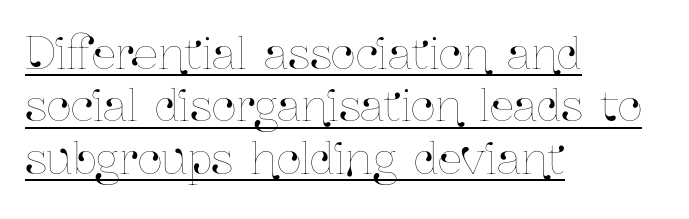
Q: Is the text italic (slanted)? A: No, it is upright.
Q: Is the text underlined? A: Yes.
Q: How is the paragraph aligned? A: Left-aligned.
Q: Is the spacing between letters normal or unusually wide? A: Normal.
Q: Width (condensed, normal, or wide)? A: Condensed.
Q: Stroke contrast? A: Low.
Q: x-height? A: Medium.
Q: Monospaced? A: No.
